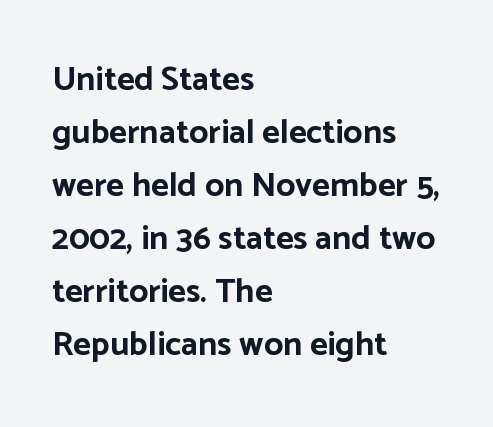
Q: Is the text bold? A: Yes.
Q: Is the text italic (slanted)? A: No, it is upright.
Q: Is the typeface a serif or a sans-serif typeface? A: Sans-serif.
Q: Is the text underlined? A: No.
Q: How is the paragraph aligned? A: Left-aligned.
Q: Is the spacing between letters normal or unusually wide? A: Normal.
Q: Is the spacing between lines tight, normal or loose? A: Normal.
Q: Width (condensed, normal, or wide)? A: Normal.
Q: Stroke contrast? A: Low.
Q: x-height? A: Medium.
Q: Monospaced? A: No.
